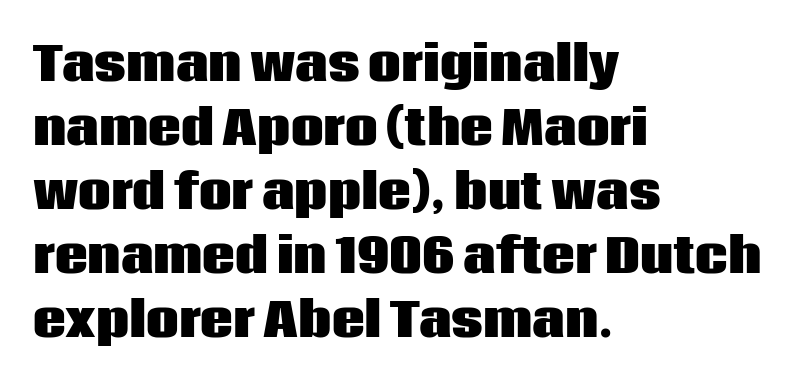
{"serif": "no", "italic": "no", "bold": "yes", "weight": "heavy", "width": "normal", "stroke_contrast": "low", "x_height": "large", "monospaced": "no", "underline": "no", "align": "left", "line_spacing": "normal", "line_spacing_ratio": 1.39, "letter_spacing": "normal", "letter_spacing_em": 0.0, "glyph_px": 46}
